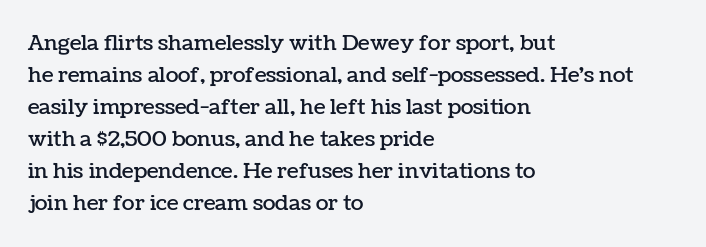
Q: Is the text italic (slanted)? A: No, it is upright.
Q: Is the text underlined? A: No.
Q: How is the paragraph aligned? A: Left-aligned.
Q: Is the spacing between letters normal or unusually wide? A: Normal.
Q: Is the spacing between lines tight, normal or loose? A: Normal.
